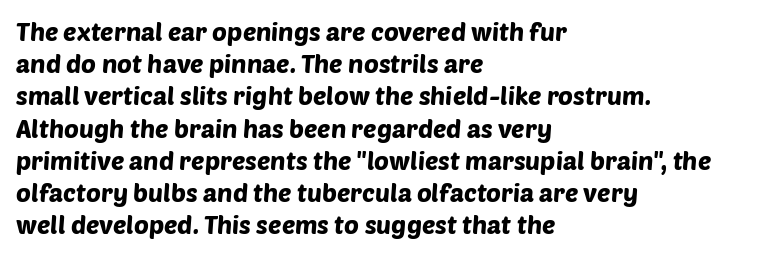
Q: Is the text underlined? A: No.
Q: How is the paragraph aligned? A: Left-aligned.
Q: Is the spacing between letters normal or unusually wide? A: Normal.
Q: Is the spacing between lines tight, normal or loose? A: Normal.
